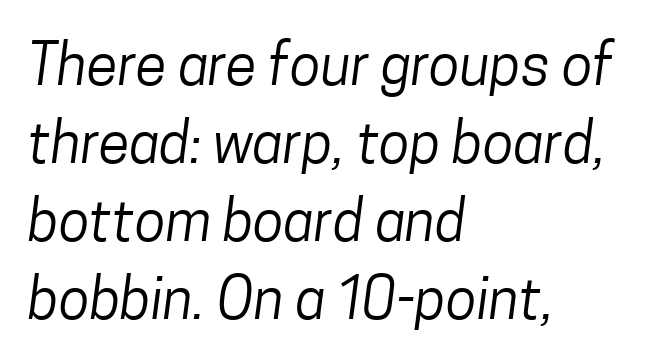
The image shows 57 px regular-weight, condensed sans-serif type; set left-aligned, normal line spacing (1.37x), normal letter spacing, not underlined; low stroke contrast and a medium x-height.
